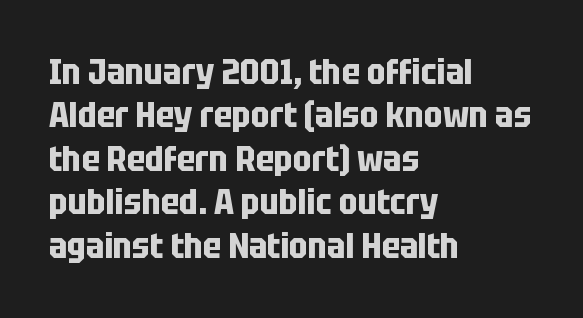
{"serif": "no", "italic": "no", "bold": "yes", "weight": "bold", "width": "condensed", "stroke_contrast": "low", "x_height": "large", "monospaced": "no", "underline": "no", "align": "left", "line_spacing_ratio": 1.24, "letter_spacing": "normal", "letter_spacing_em": 0.0, "glyph_px": 35}
